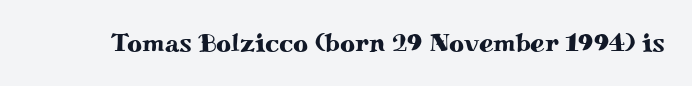
{"italic": "no", "underline": "no", "letter_spacing": "normal", "letter_spacing_em": 0.0, "glyph_px": 26}
